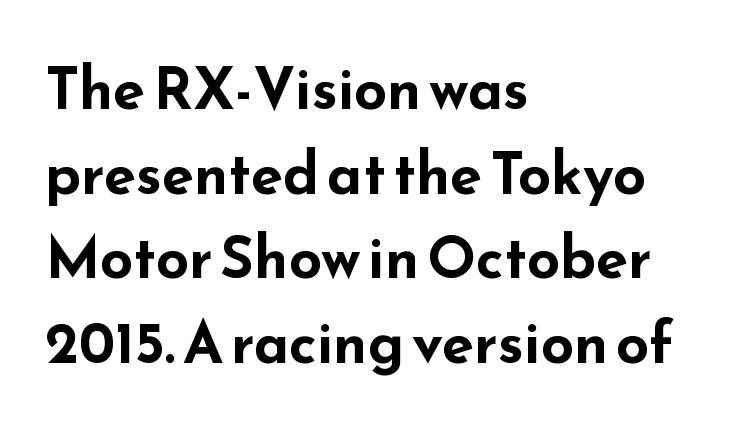
The image shows 58 px bold, wide sans-serif type, upright; set left-aligned, normal line spacing (1.46x), normal letter spacing, not underlined; low stroke contrast and a small x-height.
